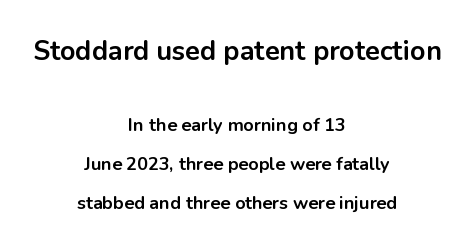
{"italic": "no", "bold": "yes", "underline": "no", "align": "center", "line_spacing": "loose", "line_spacing_ratio": 2.17, "letter_spacing": "normal", "letter_spacing_em": 0.0, "larger_block": "first", "size_ratio": 1.5, "glyph_px": 27}
